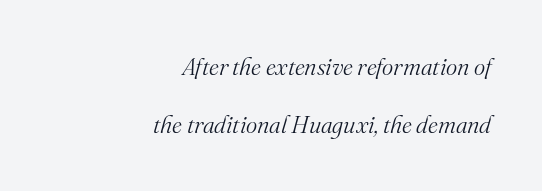
Q: Is the text bold? A: No.
Q: Is the text italic (slanted)? A: Yes, it leans right by about 16 degrees.
Q: Is the text underlined? A: No.
Q: How is the paragraph aligned? A: Right-aligned.
Q: Is the spacing between letters normal or unusually wide? A: Normal.
Q: Is the spacing between lines tight, normal or loose? A: Loose.
